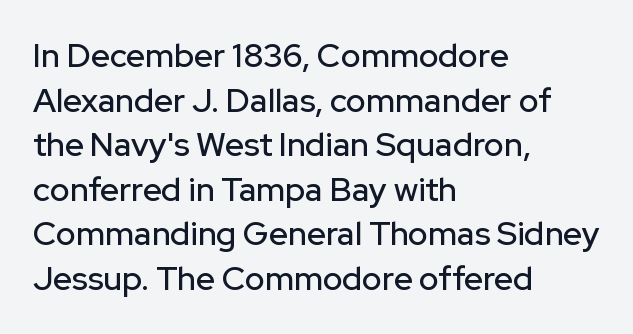
Q: Is the text italic (slanted)? A: No, it is upright.
Q: Is the typeface a serif or a sans-serif typeface? A: Sans-serif.
Q: Is the text underlined? A: No.
Q: How is the paragraph aligned? A: Left-aligned.
Q: Is the spacing between letters normal or unusually wide? A: Normal.
Q: Is the spacing between lines tight, normal or loose? A: Normal.
Q: Width (condensed, normal, or wide)? A: Normal.
Q: Stroke contrast? A: Low.
Q: x-height? A: Medium.
Q: Monospaced? A: No.
